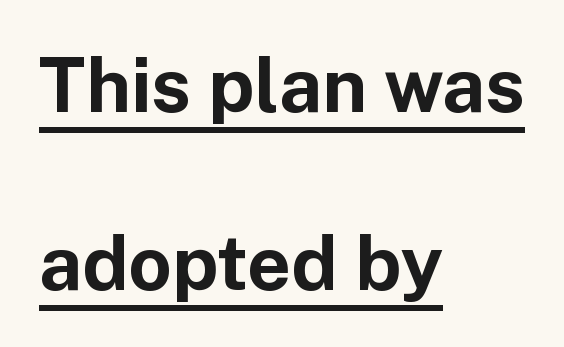
The image shows 76 px bold sans-serif type, upright; set left-aligned, loose line spacing (2.34x), normal letter spacing, underlined; low stroke contrast and a medium x-height.
